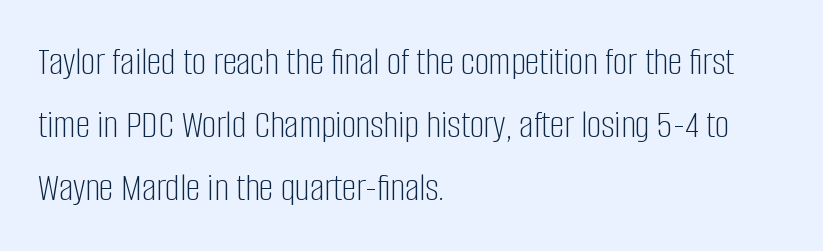
The rag falls on the right side of this text block. Looks like regular typesetting: each glyph gets only the width it needs. Any mark beneath the type? The region is blank. Unlike a traditional serif, this face leaves its strokes unadorned.
